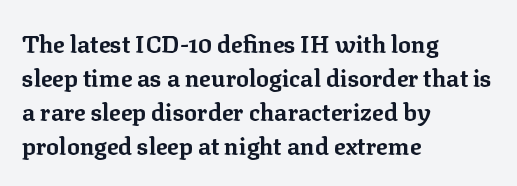
{"italic": "no", "bold": "yes", "underline": "no", "align": "left", "line_spacing": "normal", "line_spacing_ratio": 1.42, "letter_spacing": "normal", "letter_spacing_em": 0.0, "glyph_px": 24}
